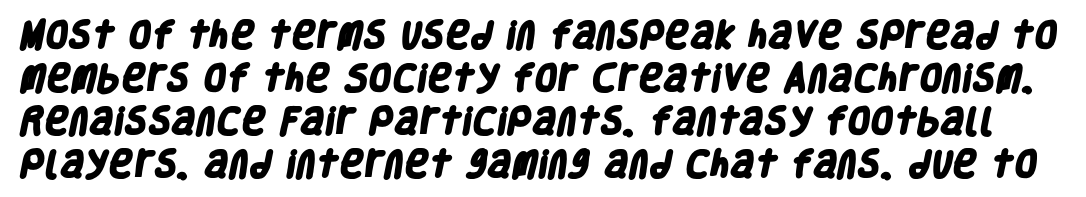
The glyphs in this specimen are sans serif. Any mark beneath the type? The region is blank. How are the letters spaced? Ordinarily, with no added tracking. A typesetter would call this proportional, since set widths differ per character.
